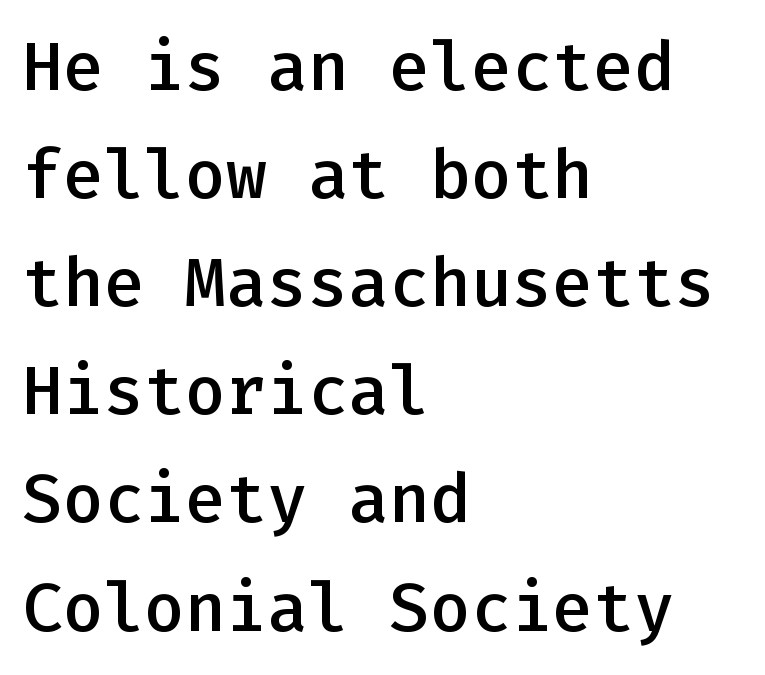
Strokes here are thickened, but only to semibold level. Does the type have serifs? No, each stem ends abruptly. The type sits square on the baseline with zero lean. Characters follow at the spacing the type designer built in. Beneath every word, the page is bare. Does the copy run flush right? No — it runs flush left.
